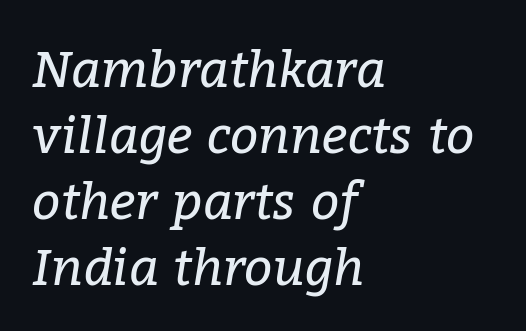
A bare baseline throughout the passage. Evenly set lines give the paragraph a standard silhouette. The font sits on the lighter half of the weight spectrum, regular included. Every character sits at an angle, as italics do.
